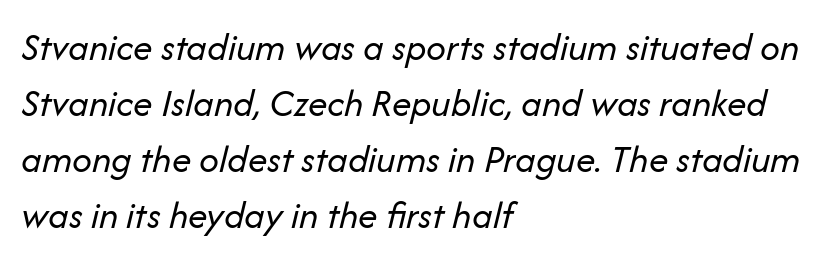
Reading down the column, the eye jumps a familiar distance to each next line. No extra tracking has been applied to these lines. The glyphs look as if they've been sheared to an angle. Beneath every word, the page is bare.
